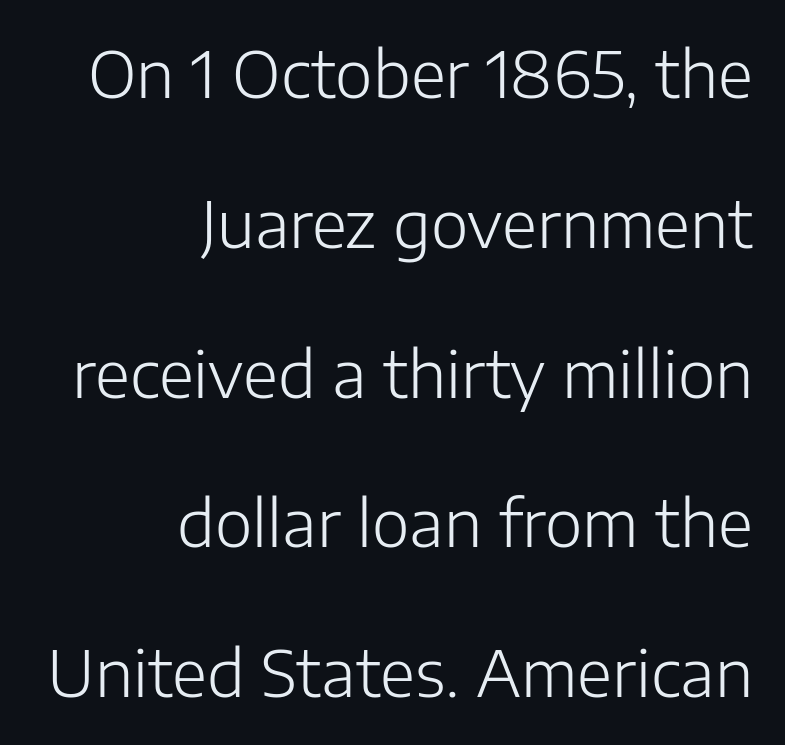
The face used here is proportionally spaced, like ordinary book or web type. The gaps between neighbouring characters are ordinary and unremarkable. Leading is clearly above the norm, producing a sparse column. Ordinary non-slanted type is in use. This rendering uses right alignment, leaving the left contour irregular.
